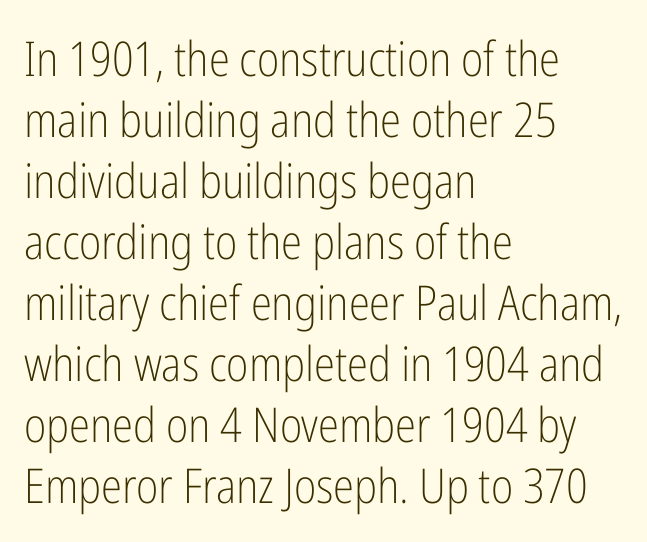
Letterform terminals end flat and unadorned throughout the passage. Looks like regular typesetting: each glyph gets only the width it needs. Weight: in the light-to-regular range. Baseline-to-baseline distance is the conventional proportion of letter height. Ascenders rise straight up at ninety degrees. Typeset ragged right — the left edge is the straight one.
